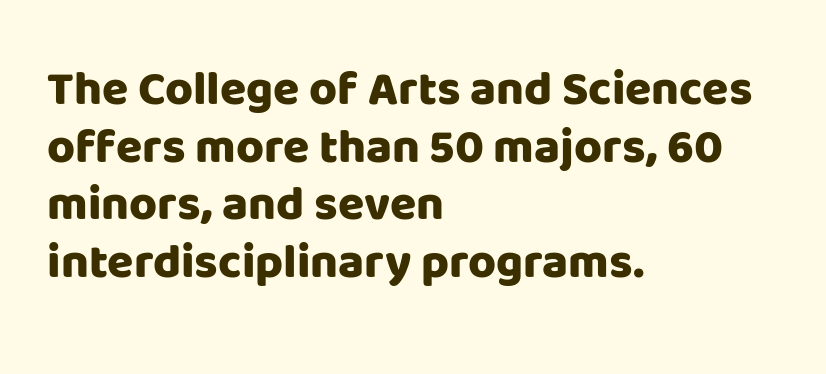
The glyphs in this specimen are sans serif. Caption: multi-line text, flush left, ragged right. These lines carry a lot of weight — the face is fully bold. Posture: straight, roman, zero tilt.
